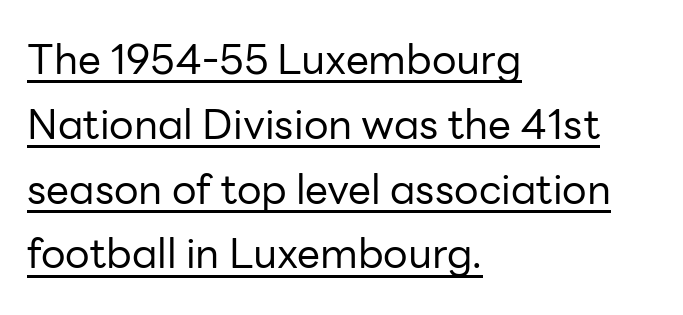
Q: Is the text bold? A: No.
Q: Is the text italic (slanted)? A: No, it is upright.
Q: Is the typeface a serif or a sans-serif typeface? A: Sans-serif.
Q: Is the text underlined? A: Yes.
Q: How is the paragraph aligned? A: Left-aligned.
Q: Is the spacing between letters normal or unusually wide? A: Normal.
Q: Is the spacing between lines tight, normal or loose? A: Normal.
Q: Width (condensed, normal, or wide)? A: Normal.
Q: Stroke contrast? A: Low.
Q: x-height? A: Medium.
Q: Monospaced? A: No.
